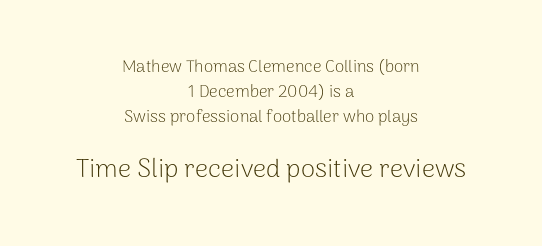
Q: Is the text bold? A: No.
Q: Is the text italic (slanted)? A: No, it is upright.
Q: Is the text underlined? A: No.
Q: How is the paragraph aligned? A: Centered.
Q: Is the spacing between letters normal or unusually wide? A: Normal.
Q: Is the spacing between lines tight, normal or loose? A: Normal.
Q: Which block of text is set in a larger size, the first (top) or the second (bottom)? A: The second (bottom) one.
